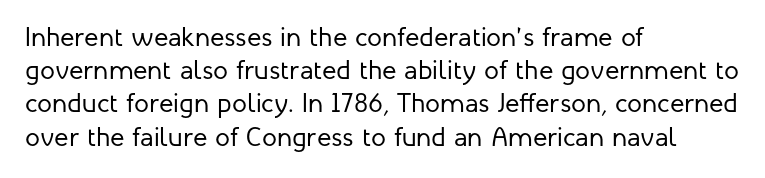
{"italic": "no", "bold": "no", "underline": "no", "align": "left", "line_spacing_ratio": 1.23, "letter_spacing": "normal", "letter_spacing_em": 0.0, "glyph_px": 27}
